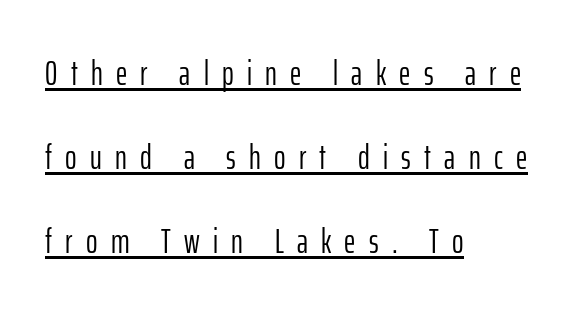
Q: Is the text bold? A: No.
Q: Is the text italic (slanted)? A: No, it is upright.
Q: Is the typeface a serif or a sans-serif typeface? A: Sans-serif.
Q: Is the text underlined? A: Yes.
Q: How is the paragraph aligned? A: Left-aligned.
Q: Is the spacing between letters normal or unusually wide? A: Unusually wide.
Q: Is the spacing between lines tight, normal or loose? A: Loose.
Q: Width (condensed, normal, or wide)? A: Condensed.
Q: Stroke contrast? A: Low.
Q: x-height? A: Medium.
Q: Monospaced? A: No.
